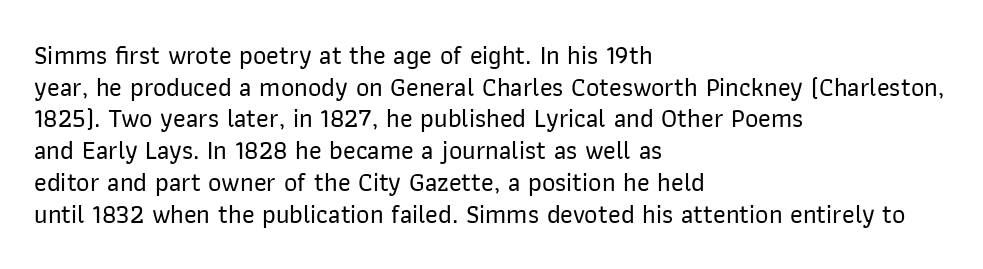
Q: Is the text italic (slanted)? A: No, it is upright.
Q: Is the text underlined? A: No.
Q: How is the paragraph aligned? A: Left-aligned.
Q: Is the spacing between letters normal or unusually wide? A: Normal.
